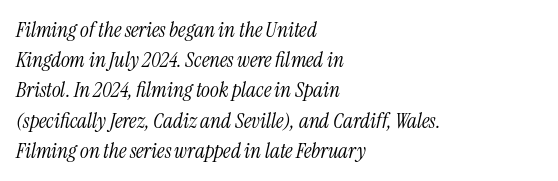
Q: Is the text bold? A: No.
Q: Is the text italic (slanted)? A: Yes, it leans right by about 13 degrees.
Q: Is the text underlined? A: No.
Q: How is the paragraph aligned? A: Left-aligned.
Q: Is the spacing between letters normal or unusually wide? A: Normal.
Q: Is the spacing between lines tight, normal or loose? A: Normal.
